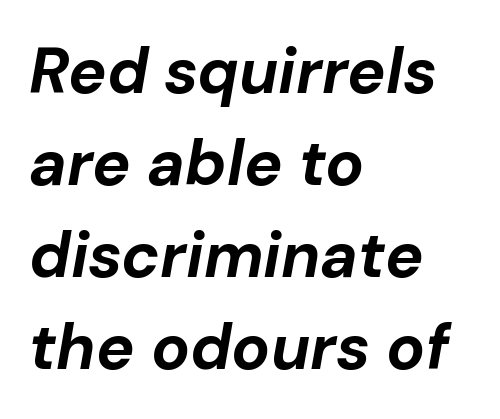
{"italic": "yes", "lean": "right", "slant_degrees": 10, "bold": "yes", "weight": "bold", "width": "normal", "stroke_contrast": "low", "x_height": "medium", "monospaced": "no", "underline": "no", "align": "left", "line_spacing": "normal", "line_spacing_ratio": 1.44, "letter_spacing": "normal", "letter_spacing_em": 0.0, "glyph_px": 64}
